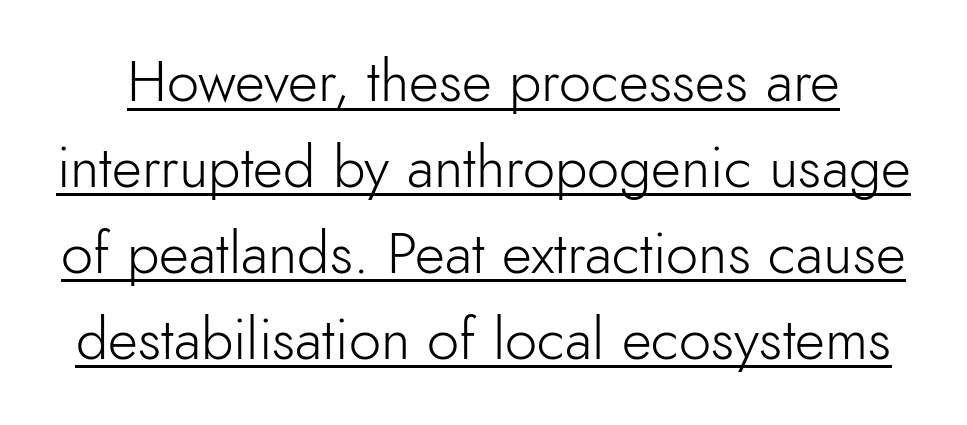
Q: Is the text bold? A: No.
Q: Is the text italic (slanted)? A: No, it is upright.
Q: Is the typeface a serif or a sans-serif typeface? A: Sans-serif.
Q: Is the text underlined? A: Yes.
Q: Is the spacing between letters normal or unusually wide? A: Normal.
Q: Is the spacing between lines tight, normal or loose? A: Normal.
Q: Width (condensed, normal, or wide)? A: Normal.
Q: x-height? A: Small.
Q: Monospaced? A: No.
